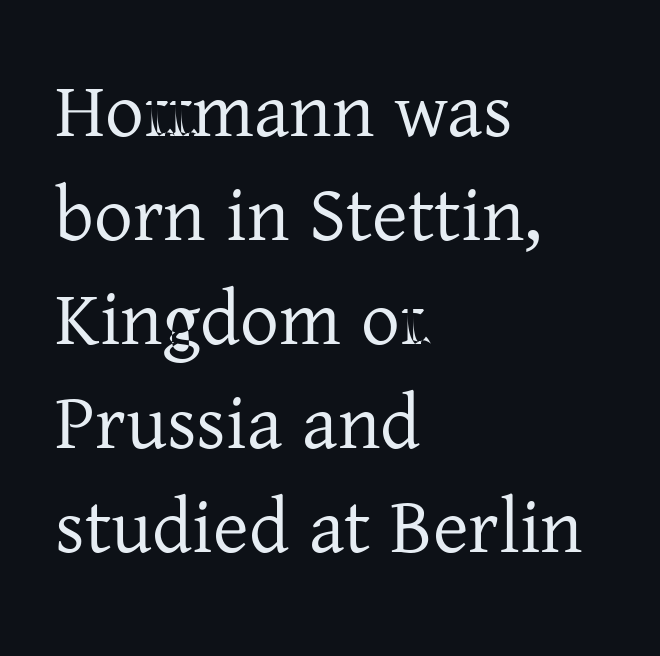
Q: Is the text bold? A: No.
Q: Is the text italic (slanted)? A: No, it is upright.
Q: Is the typeface a serif or a sans-serif typeface? A: Serif.
Q: Is the text underlined? A: No.
Q: How is the paragraph aligned? A: Left-aligned.
Q: Is the spacing between letters normal or unusually wide? A: Normal.
Q: Is the spacing between lines tight, normal or loose? A: Normal.
Q: Width (condensed, normal, or wide)? A: Normal.
Q: Stroke contrast? A: Low.
Q: x-height? A: Medium.
Q: Monospaced? A: No.
